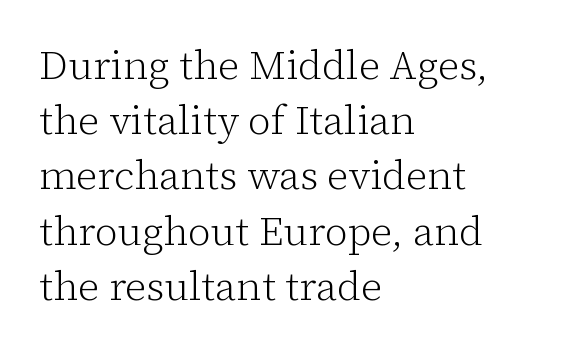
{"serif": "yes", "italic": "no", "bold": "no", "weight": "light", "width": "normal", "stroke_contrast": "low", "x_height": "medium", "monospaced": "no", "underline": "no", "align": "left", "line_spacing": "normal", "line_spacing_ratio": 1.38, "letter_spacing": "normal", "letter_spacing_em": 0.0, "glyph_px": 40}
